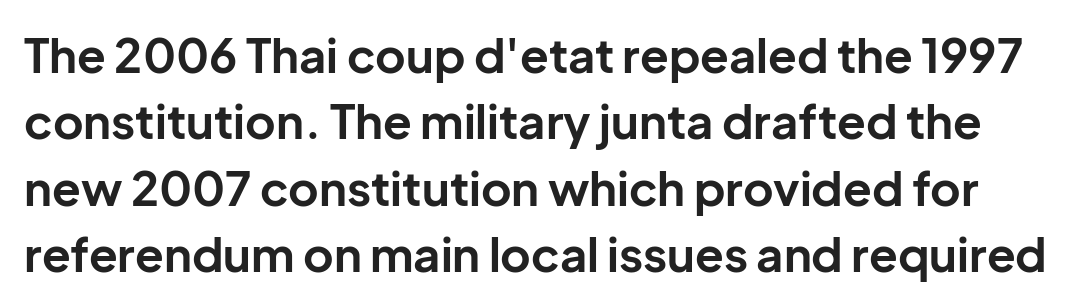
The letters are bold, with thick, heavy strokes. Descender tails drop into unmarked territory. Look at the bottom of the vertical strokes: they stop flat, with no serifs. The vertical gap from one line to the next is medium.
